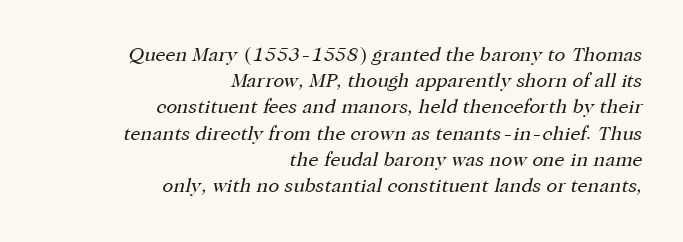
{"italic": "yes", "lean": "right", "slant_degrees": 12, "bold": "no", "underline": "no", "align": "right", "line_spacing": "normal", "line_spacing_ratio": 1.31, "letter_spacing": "normal", "letter_spacing_em": 0.0, "glyph_px": 20}
